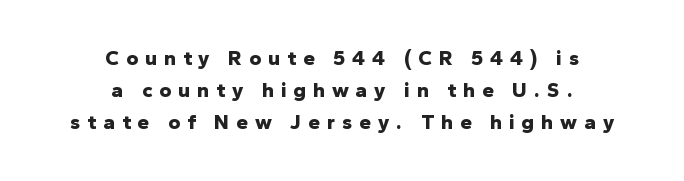
Q: Is the text bold? A: Yes.
Q: Is the text italic (slanted)? A: No, it is upright.
Q: Is the text underlined? A: No.
Q: How is the paragraph aligned? A: Centered.
Q: Is the spacing between letters normal or unusually wide? A: Unusually wide.
Q: Is the spacing between lines tight, normal or loose? A: Normal.
